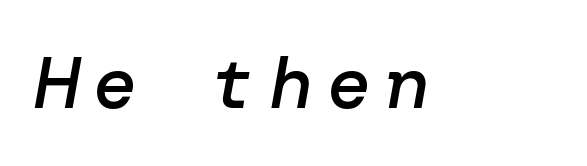
Check the space under the baseline: it is left empty. In terms of letterspacing, this is a distinctly airy, spread setting. Strokes here are thickened, but only to semibold level. Is the type slanted? Yes — the strokes lean at a clear angle.
